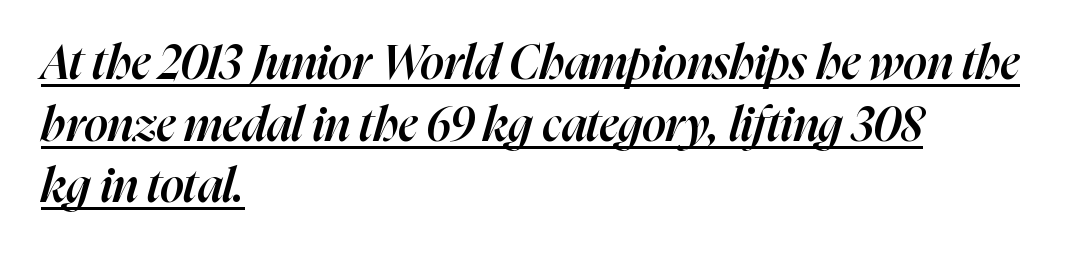
Q: Is the text bold? A: Semi-bold.
Q: Is the text italic (slanted)? A: Yes, it leans right by about 16 degrees.
Q: Is the text underlined? A: Yes.
Q: How is the paragraph aligned? A: Left-aligned.
Q: Is the spacing between letters normal or unusually wide? A: Normal.
Q: Is the spacing between lines tight, normal or loose? A: Normal.
Q: Width (condensed, normal, or wide)? A: Normal.
Q: Stroke contrast? A: High.
Q: x-height? A: Medium.
Q: Monospaced? A: No.
